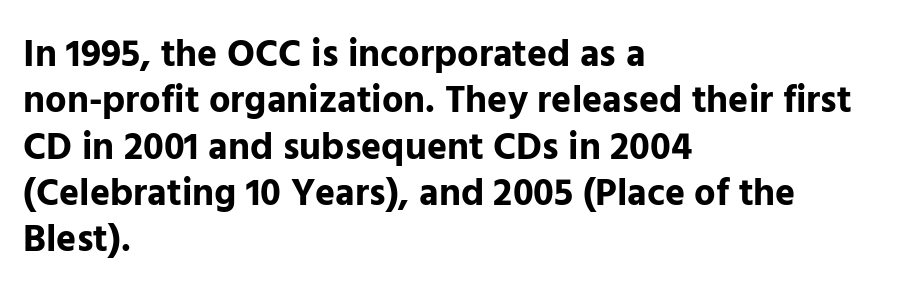
The face used here is rendered with its standard letterfit. Typographically, this falls in the sans-serif category. Varying glyph widths throughout — classic text-font behaviour. Caption: multi-line text, flush left, ragged right.
